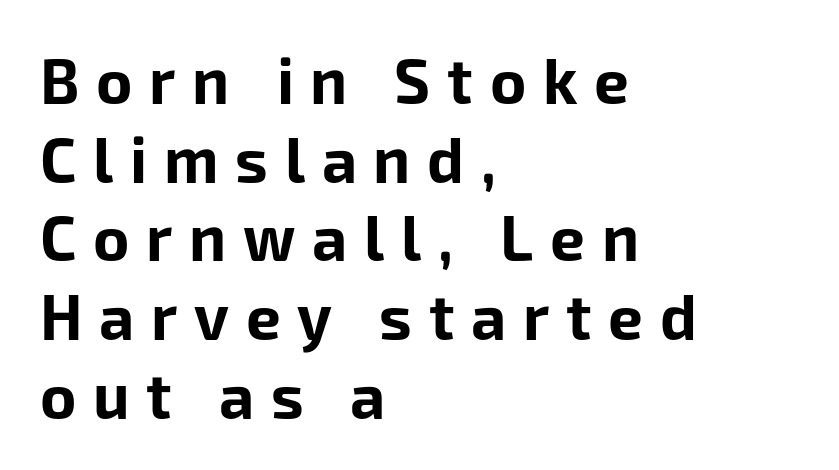
{"serif": "no", "italic": "no", "bold": "yes", "weight": "bold", "width": "normal", "stroke_contrast": "low", "x_height": "medium", "monospaced": "no", "underline": "no", "align": "left", "line_spacing": "normal", "line_spacing_ratio": 1.27, "letter_spacing": "wide", "letter_spacing_em": 0.27, "glyph_px": 62}
